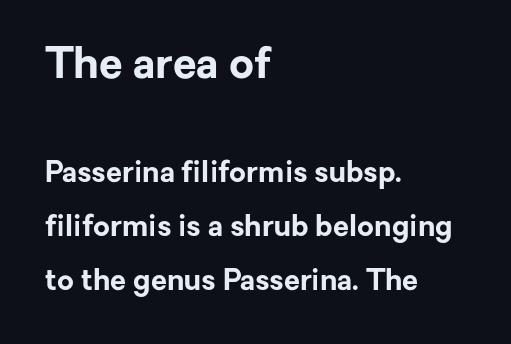
Q: Is the text bold? A: Yes.
Q: Is the text italic (slanted)? A: No, it is upright.
Q: Is the typeface a serif or a sans-serif typeface? A: Sans-serif.
Q: Is the text underlined? A: No.
Q: How is the paragraph aligned? A: Left-aligned.
Q: Is the spacing between letters normal or unusually wide? A: Normal.
Q: Which block of text is set in a larger size, the first (top) or the second (bottom)? A: The first (top) one.
Q: Width (condensed, normal, or wide)? A: Normal.
Q: Stroke contrast? A: Low.
Q: x-height? A: Medium.
Q: Monospaced? A: No.
